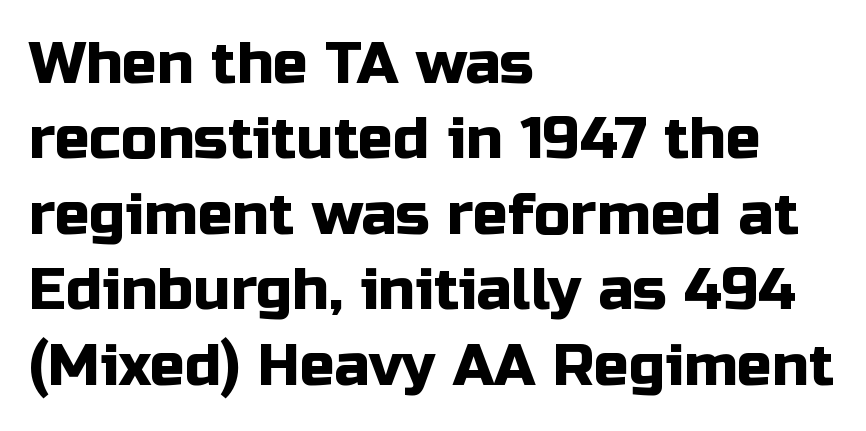
Beneath every word, the page is bare. Caption: multi-line text, flush left, ragged right. The letters advance in unequal steps, a hallmark of proportional type. Upright lettering throughout.
